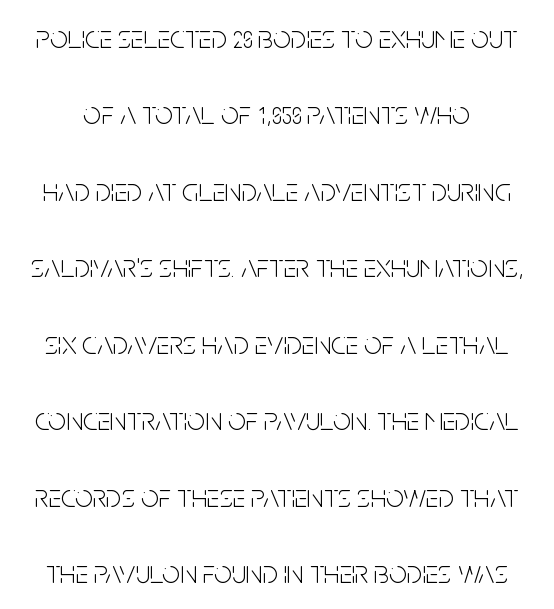
{"serif": "no", "italic": "no", "bold": "no", "weight": "light", "width": "condensed", "stroke_contrast": "low", "x_height": "large", "monospaced": "no", "underline": "no", "line_spacing": "loose", "line_spacing_ratio": 2.39, "letter_spacing": "normal", "letter_spacing_em": 0.0, "glyph_px": 32}
